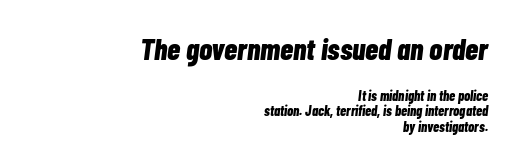
Does the lettering tilt? It does — this is italic. Baseline-to-baseline distance is barely more than the letter height. Strokes here are thick enough to call this a true bold. The initial chunk of copy outweighs the following chunk in type size. Teacher's note: observe the even right margin — that is flush-right alignment. Look at the tracking — it's just the regular setting, nothing added.
